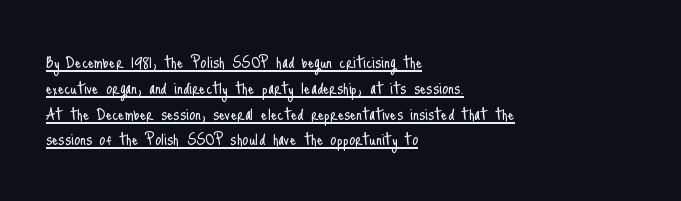
{"italic": "no", "bold": "no", "underline": "yes", "align": "left", "line_spacing": "normal", "line_spacing_ratio": 1.29, "letter_spacing": "normal", "letter_spacing_em": 0.0, "glyph_px": 20}
